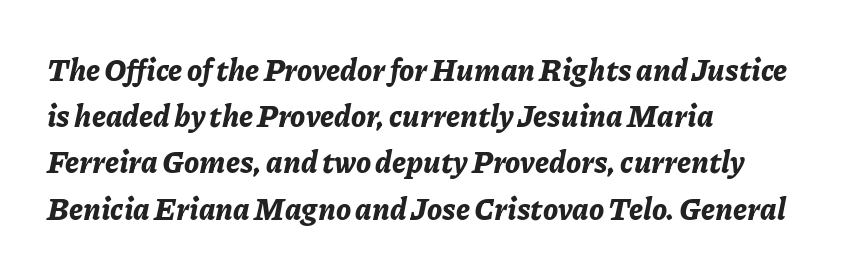
Quick note: interline space is typical. Students, this is bold: see how much ink each stroke carries. The passage shown is typed in a proportional face where columns would drift. Here the glyphs are tracked normally, forming tight word shapes. The specimen reads as italic at a glance. Nobody drew a line under any word here.
